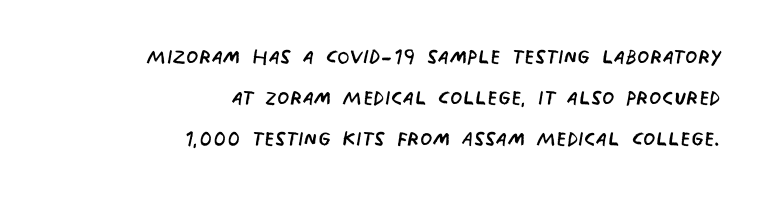
Q: Is the text bold? A: No.
Q: Is the typeface a serif or a sans-serif typeface? A: Sans-serif.
Q: Is the text underlined? A: No.
Q: How is the paragraph aligned? A: Right-aligned.
Q: Is the spacing between letters normal or unusually wide? A: Normal.
Q: Is the spacing between lines tight, normal or loose? A: Normal.
Q: Width (condensed, normal, or wide)? A: Condensed.
Q: Stroke contrast? A: Low.
Q: x-height? A: Large.
Q: Monospaced? A: No.
